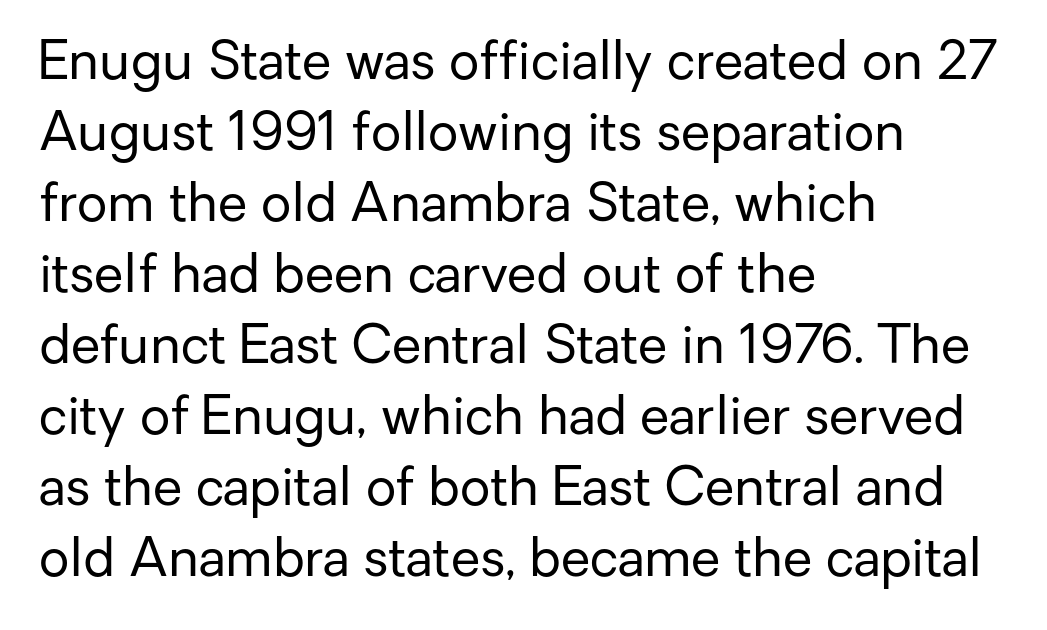
The image shows 53 px regular-weight sans-serif type, upright; set left-aligned, normal line spacing (1.34x), normal letter spacing, not underlined; low stroke contrast and a medium x-height.
